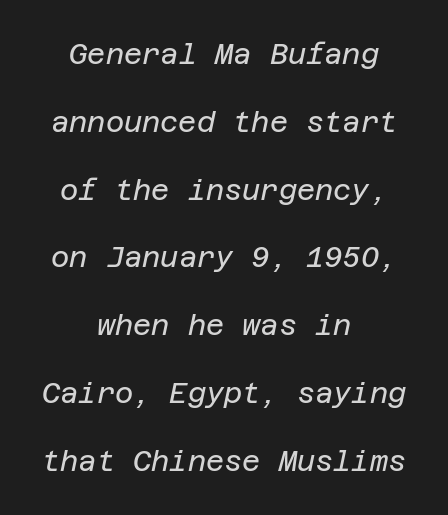
The image shows 28 px regular-weight type, italic (leaning right); set centered, loose line spacing (2.42x), normal letter spacing, not underlined; low stroke contrast and a large x-height.
